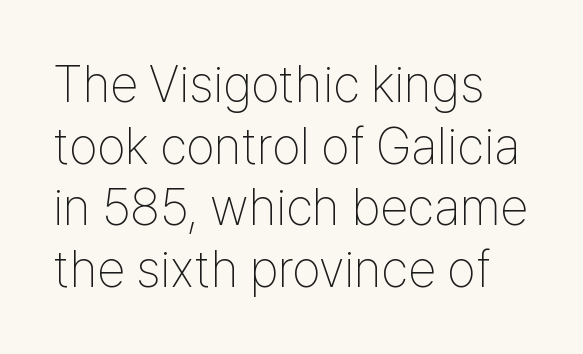
{"serif": "no", "italic": "no", "bold": "no", "weight": "thin", "width": "condensed", "stroke_contrast": "low", "x_height": "medium", "monospaced": "no", "underline": "no", "line_spacing_ratio": 1.21, "letter_spacing": "normal", "letter_spacing_em": 0.0, "glyph_px": 51}
